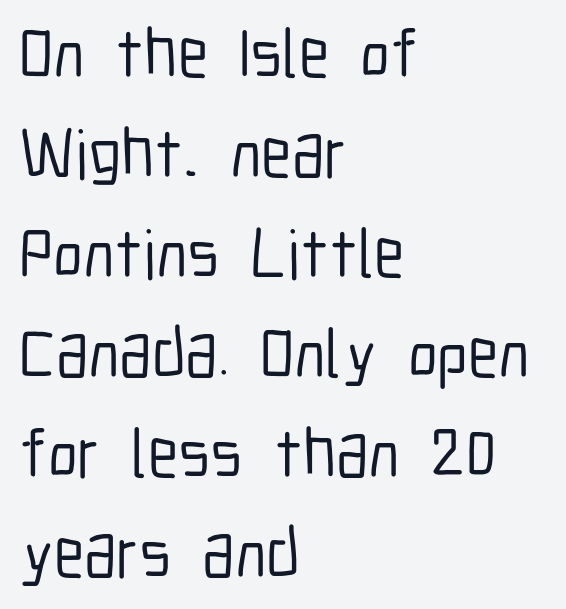
Q: Is the text italic (slanted)? A: No, it is upright.
Q: Is the typeface a serif or a sans-serif typeface? A: Sans-serif.
Q: Is the text underlined? A: No.
Q: How is the paragraph aligned? A: Left-aligned.
Q: Is the spacing between letters normal or unusually wide? A: Normal.
Q: Is the spacing between lines tight, normal or loose? A: Normal.
Q: Width (condensed, normal, or wide)? A: Condensed.
Q: Stroke contrast? A: Low.
Q: x-height? A: Medium.
Q: Monospaced? A: No.
